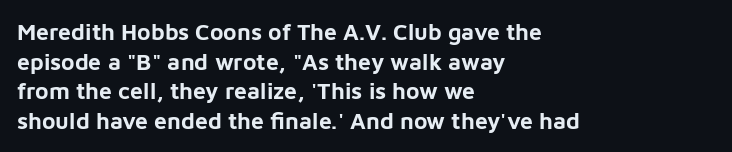
Is there any slant? The stems are plumb. Nothing unusual about the tracking: characters are spaced as the font intends. These words are printed bold, with thick strokes throughout. Evenly set lines give the paragraph a standard silhouette.
